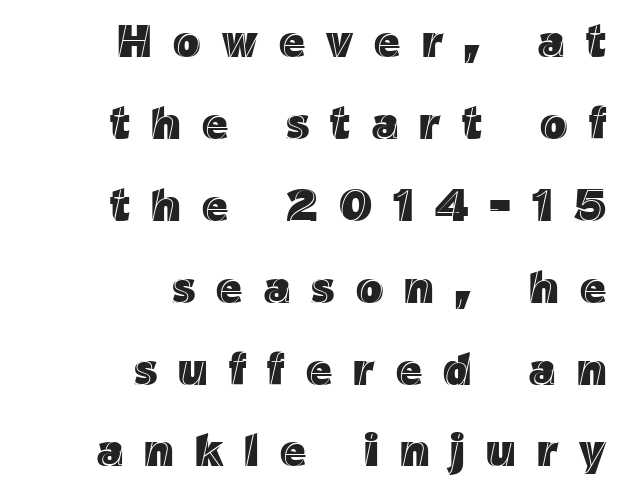
{"italic": "no", "width": "normal", "x_height": "medium", "monospaced": "no", "underline": "no", "align": "right", "line_spacing_ratio": 1.82, "letter_spacing": "wide", "letter_spacing_em": 0.47, "glyph_px": 45}
